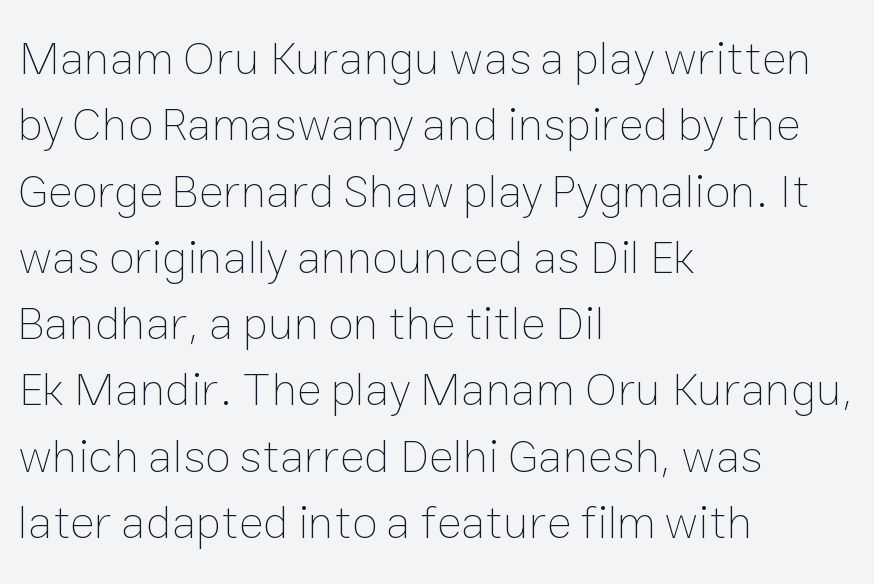
Each letter keeps its own natural width here, so spacing adapts to shape. How are the letters spaced? Ordinarily, with no added tracking. This sample keeps an unexceptional amount of space between lines. The type sits square on the baseline with zero lean. These glyphs show unthickened strokes, regular width or finer.
